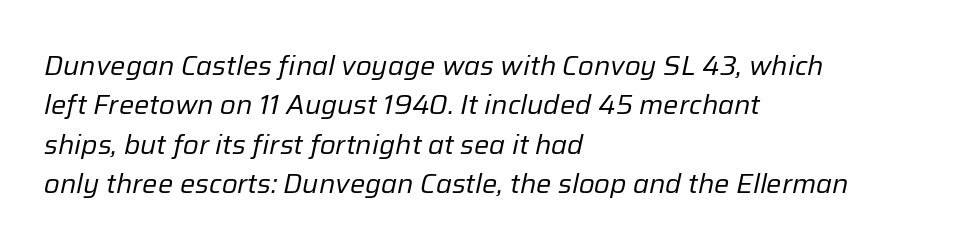
The image shows 27 px text type, italic (leaning right); set left-aligned, normal line spacing (1.46x), normal letter spacing, not underlined.
